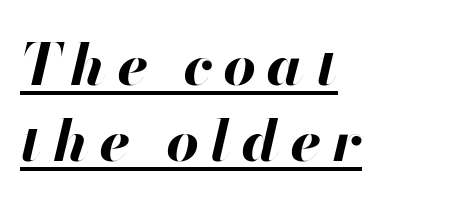
{"italic": "yes", "lean": "right", "slant_degrees": 13, "bold": "yes", "weight": "bold", "width": "normal", "stroke_contrast": "high", "x_height": "small", "monospaced": "no", "underline": "yes", "align": "left", "line_spacing": "normal", "line_spacing_ratio": 1.34, "letter_spacing": "wide", "letter_spacing_em": 0.2, "glyph_px": 57}
